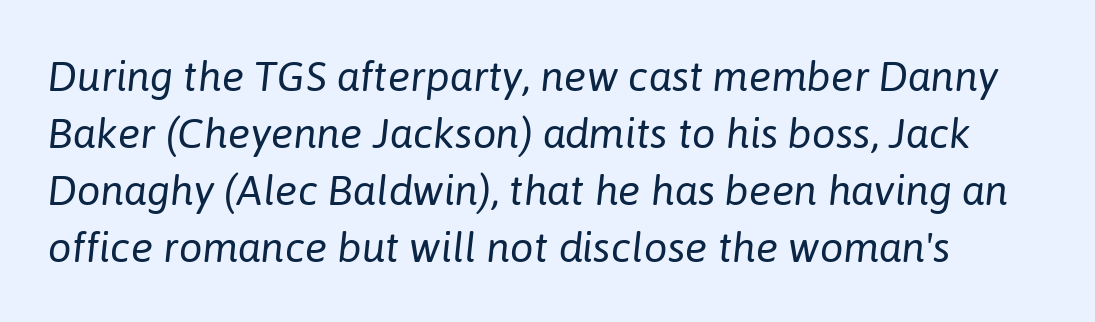
Is the type heavy? It reads as light-to-regular instead. The line-height multiplier appears to be the usual default. Slanted lettering throughout. Underlining? Definitely not there.
